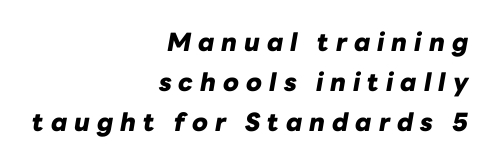
The image shows 25 px bold type, italic (leaning right); set right-aligned, normal line spacing (1.61x), unusually wide letter spacing (+0.28 em), not underlined.
